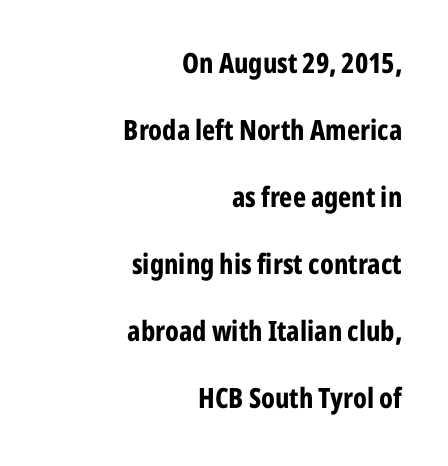
{"serif": "no", "italic": "no", "bold": "yes", "weight": "bold", "width": "condensed", "stroke_contrast": "low", "x_height": "medium", "monospaced": "no", "underline": "no", "align": "right", "line_spacing": "loose", "line_spacing_ratio": 2.39, "letter_spacing": "normal", "letter_spacing_em": 0.0, "glyph_px": 28}
